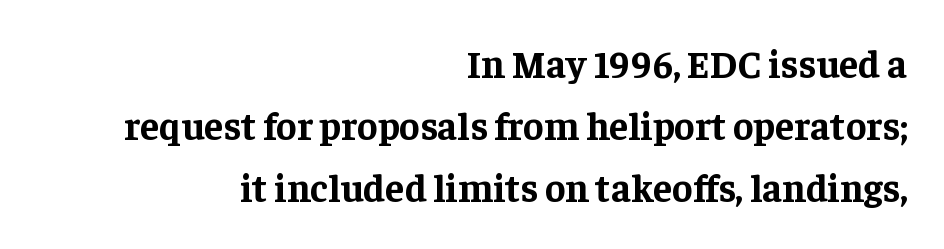
Does the leading feel generous? No, just average. These lines are set flush right with a ragged left edge. Each glyph is drawn with heavy, bold strokes. Letterform terminals end in serifs throughout the passage. Ordinary non-slanted type is in use.
